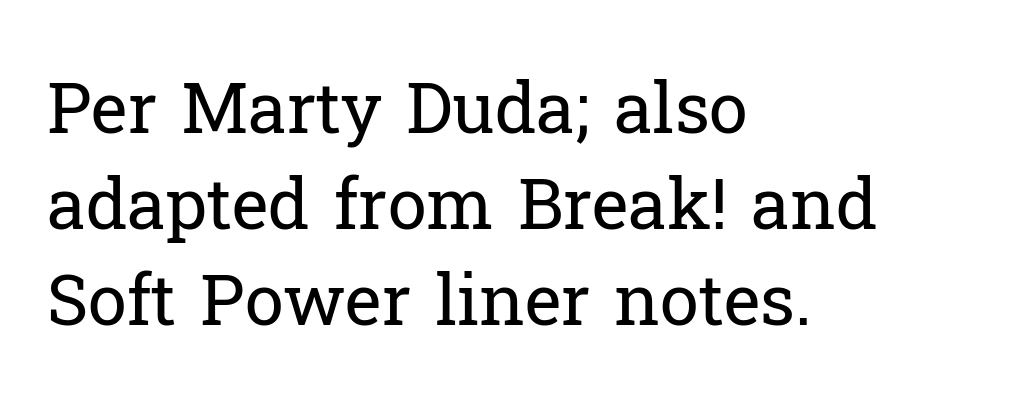
The image shows 70 px regular-weight serif type, upright; set left-aligned, normal line spacing (1.37x), normal letter spacing, not underlined; low stroke contrast and a medium x-height.
